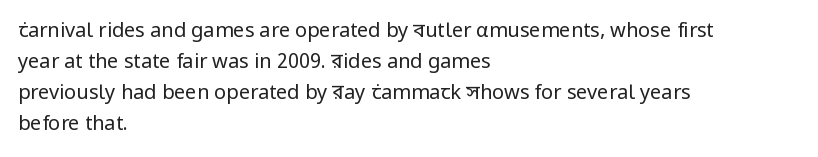
The face looks like a standard text weight, possibly lighter. The type is set solid horizontally, with unmodified tracking. The lettering stays uniformly vertical, giving the passage a roman look. Leading: standard. Casual observation: everything's shoved over to the left.
